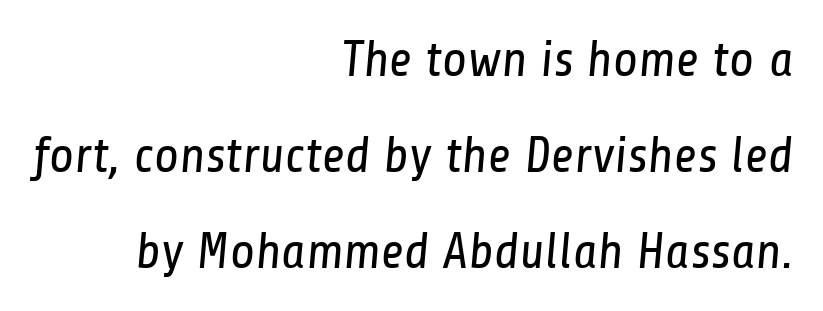
What kind of face is this? One without serifs — a sans. The passage is arranged like a letterhead date or caption credit — flush right. Heaviness? Minimal to ordinary, like unemphasized prose. Decoration check: the copy has no underline. How are the letters spaced? Ordinarily, with no added tracking. The letters advance in unequal steps, a hallmark of proportional type.
